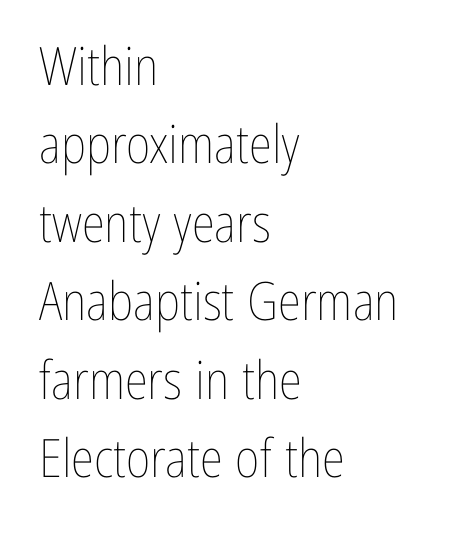
A roman cut, with each character standing at attention. The passage is arranged the way most books set body copy — flush left. Any mark beneath the type? The region is blank. Short note: letters normally spaced. Heft: none added — not bold. Spacing verdict: proportional, widths tailored to each character.
